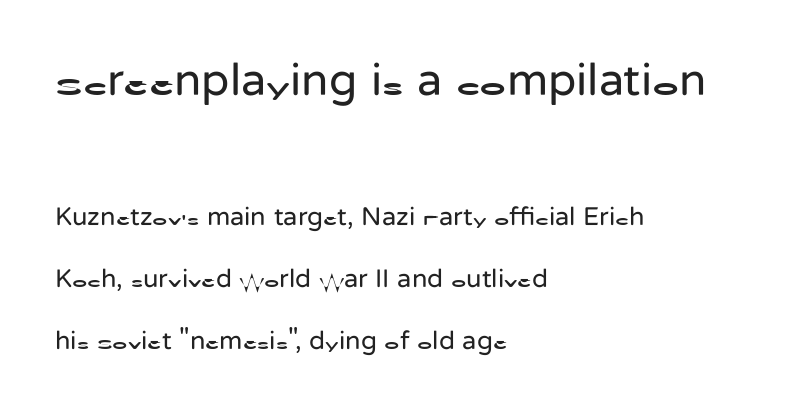
The image shows 46 px regular-weight sans-serif type, upright; set left-aligned, loose line spacing (2.39x), normal letter spacing, not underlined; the first (top) block is 1.77x larger; low stroke contrast and a medium x-height.
